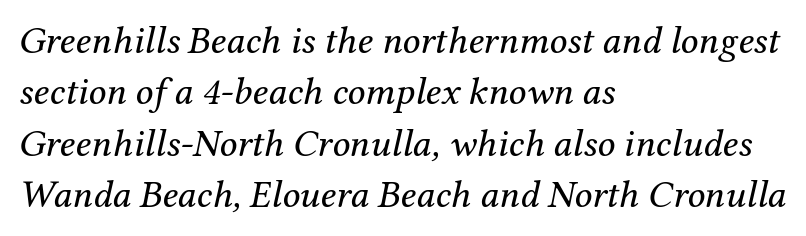
{"serif": "yes", "italic": "yes", "lean": "right", "slant_degrees": 12, "bold": "no", "weight": "regular", "width": "normal", "stroke_contrast": "medium", "x_height": "medium", "monospaced": "no", "underline": "no", "align": "left", "line_spacing": "normal", "line_spacing_ratio": 1.32, "letter_spacing": "normal", "letter_spacing_em": 0.0, "glyph_px": 39}
